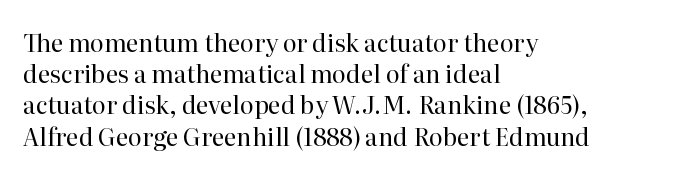
Q: Is the text bold? A: No.
Q: Is the text italic (slanted)? A: No, it is upright.
Q: Is the text underlined? A: No.
Q: How is the paragraph aligned? A: Left-aligned.
Q: Is the spacing between letters normal or unusually wide? A: Normal.
Q: Is the spacing between lines tight, normal or loose? A: Normal.
